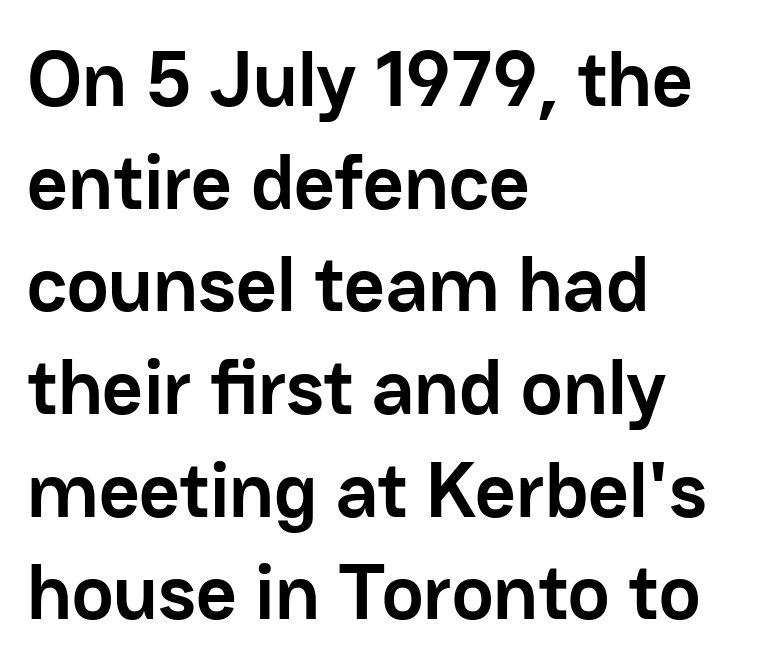
Q: Is the text bold? A: Yes.
Q: Is the text italic (slanted)? A: No, it is upright.
Q: Is the typeface a serif or a sans-serif typeface? A: Sans-serif.
Q: Is the text underlined? A: No.
Q: How is the paragraph aligned? A: Left-aligned.
Q: Is the spacing between letters normal or unusually wide? A: Normal.
Q: Is the spacing between lines tight, normal or loose? A: Normal.
Q: Width (condensed, normal, or wide)? A: Normal.
Q: Stroke contrast? A: Low.
Q: x-height? A: Medium.
Q: Monospaced? A: No.
